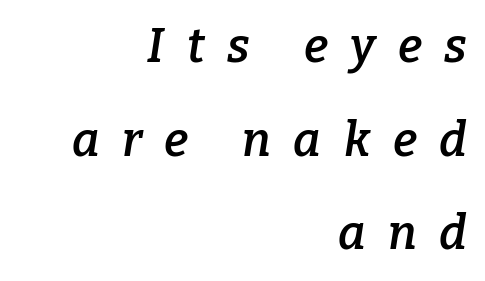
Q: Is the text bold? A: Semi-bold.
Q: Is the text italic (slanted)? A: Yes, it leans right by about 9 degrees.
Q: Is the typeface a serif or a sans-serif typeface? A: Serif.
Q: Is the text underlined? A: No.
Q: How is the paragraph aligned? A: Right-aligned.
Q: Is the spacing between letters normal or unusually wide? A: Unusually wide.
Q: Is the spacing between lines tight, normal or loose? A: Loose.
Q: Width (condensed, normal, or wide)? A: Normal.
Q: Stroke contrast? A: Low.
Q: x-height? A: Medium.
Q: Monospaced? A: No.
